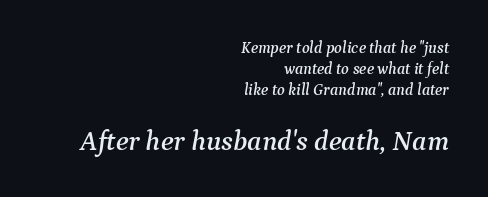
{"serif": "yes", "italic": "yes", "lean": "right", "slant_degrees": 9, "width": "normal", "stroke_contrast": "medium", "x_height": "medium", "monospaced": "no", "underline": "no", "align": "right", "line_spacing": "normal", "line_spacing_ratio": 1.32, "letter_spacing": "normal", "letter_spacing_em": 0.0, "larger_block": "second", "size_ratio": 1.75, "glyph_px": 28}
